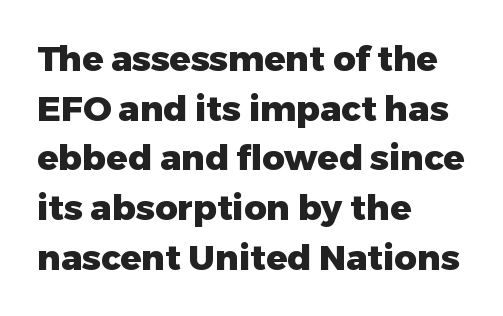
The image shows 35 px heavy sans-serif type, upright; set left-aligned, normal line spacing (1.42x), normal letter spacing, not underlined; low stroke contrast and a medium x-height.
